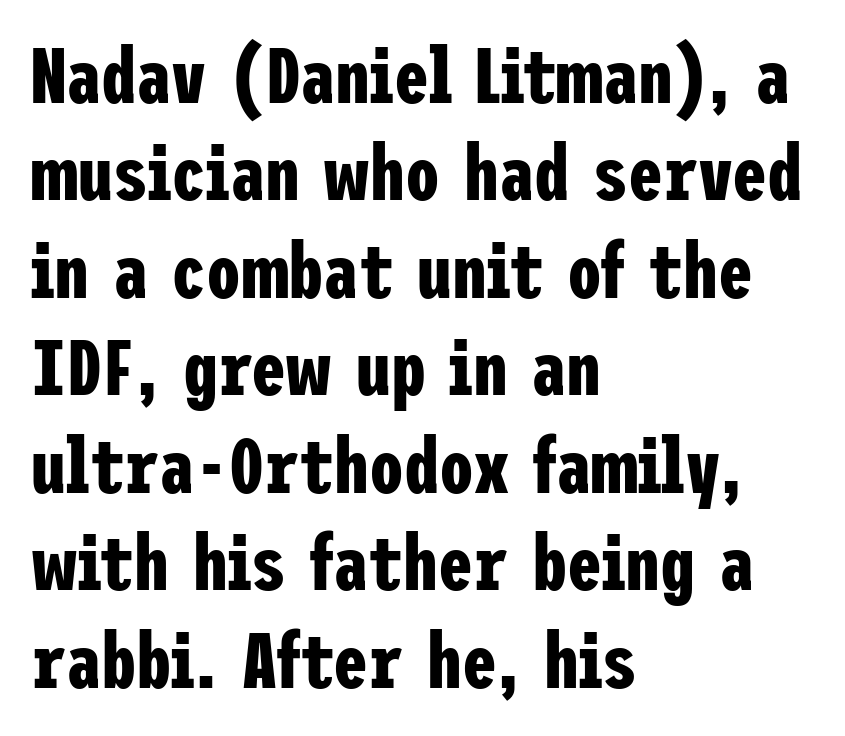
{"serif": "no", "italic": "no", "bold": "yes", "weight": "bold", "width": "condensed", "stroke_contrast": "low", "x_height": "medium", "underline": "no", "align": "left", "line_spacing": "normal", "line_spacing_ratio": 1.25, "letter_spacing": "normal", "letter_spacing_em": 0.0, "glyph_px": 78}
